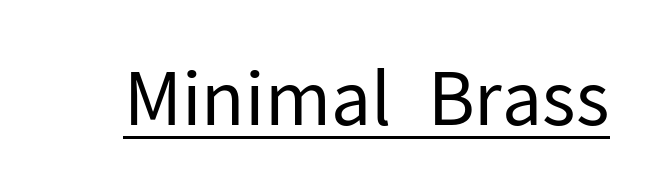
The face used here appears with an underline applied. The strokes are not fattened; the text isn't bold. You can tell from the bare stems that sans-serif type was used. Varying glyph widths throughout — classic text-font behaviour. The axis of the letterforms is exactly vertical. Nothing unusual about the tracking: characters are spaced as the font intends.
